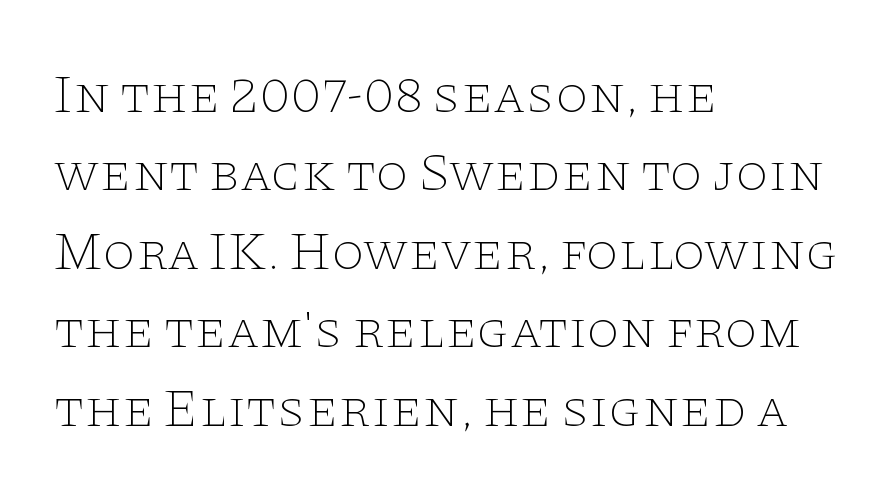
Nope, not italic — everything's standing straight. Is the type heavy? It reads as light-to-regular instead. The block of text has a typical density, with ordinary space between rows. Caption: multi-line text, flush left, ragged right. Does the type have serifs? Yes, each stem ends in a small foot.
